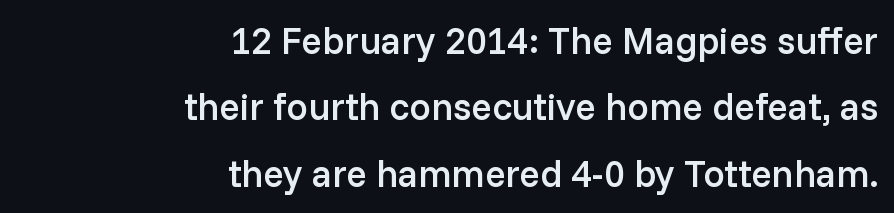
You can tell it's not italic because the verticals are truly vertical. These lines keep a tight, regular rhythm from letter to letter. Decoration check: the copy has no underline. Look at the bottom of the vertical strokes: they stop flat, with no serifs.
